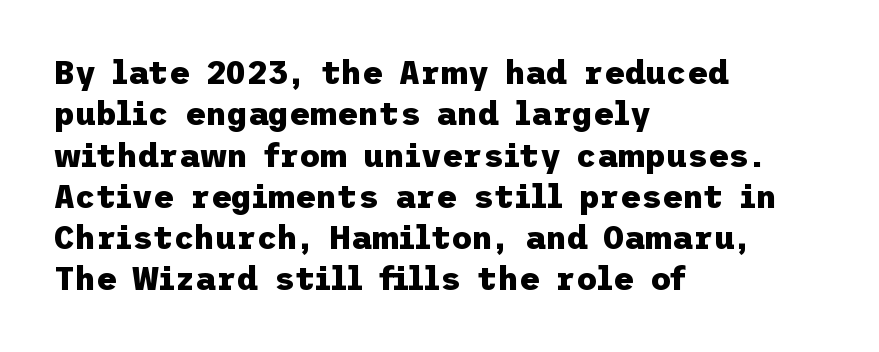
{"serif": "no", "italic": "no", "bold": "yes", "weight": "heavy", "width": "normal", "stroke_contrast": "low", "x_height": "medium", "underline": "no", "align": "left", "line_spacing": "normal", "line_spacing_ratio": 1.29, "letter_spacing": "normal", "letter_spacing_em": 0.0, "glyph_px": 32}
